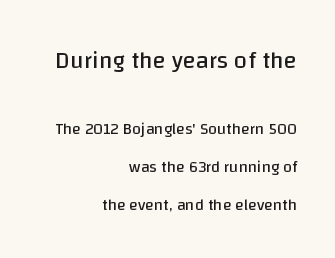
Notice how the stems are strictly vertical — no italics here. Does the leading feel generous? Absolutely, it's lavish. In CSS terms this would be text-align: right. Nobody drew a line under any word here. The face looks like a standard text weight, possibly lighter.
